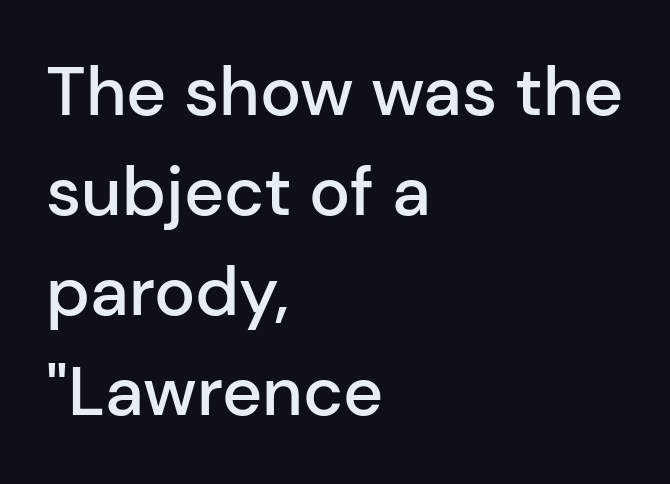
Q: Is the text bold? A: Semi-bold.
Q: Is the text italic (slanted)? A: No, it is upright.
Q: Is the typeface a serif or a sans-serif typeface? A: Sans-serif.
Q: Is the text underlined? A: No.
Q: How is the paragraph aligned? A: Left-aligned.
Q: Is the spacing between letters normal or unusually wide? A: Normal.
Q: Is the spacing between lines tight, normal or loose? A: Normal.
Q: Width (condensed, normal, or wide)? A: Normal.
Q: Stroke contrast? A: Low.
Q: x-height? A: Medium.
Q: Monospaced? A: No.
